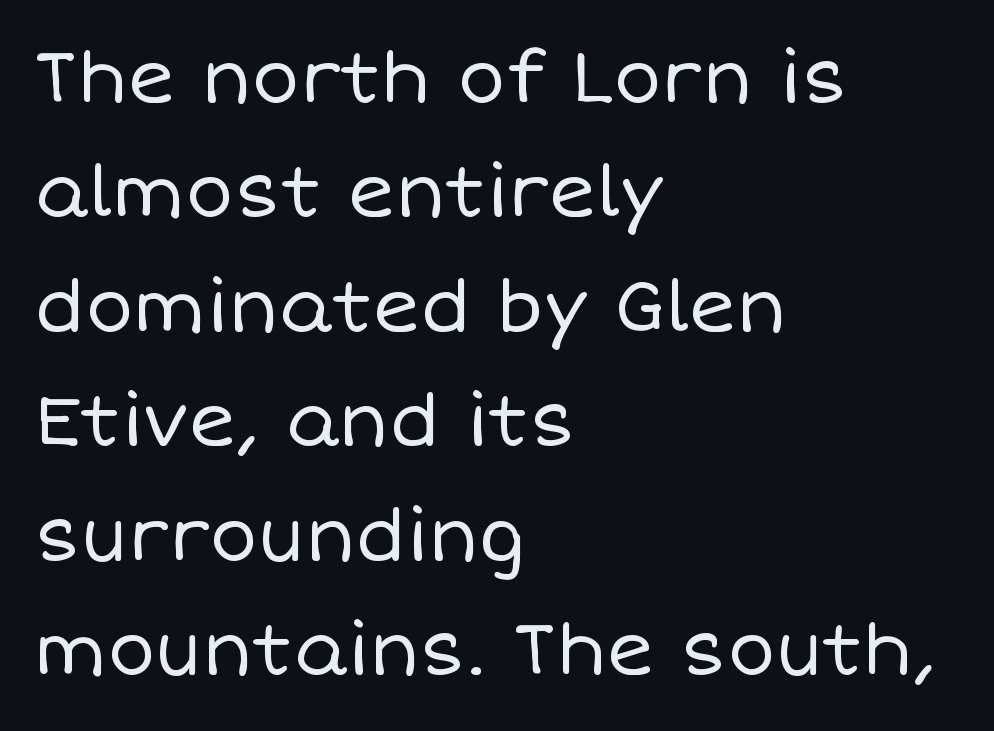
The image shows 72 px regular-weight type, upright; set left-aligned, normal line spacing (1.59x), normal letter spacing, not underlined; low stroke contrast and a large x-height.
